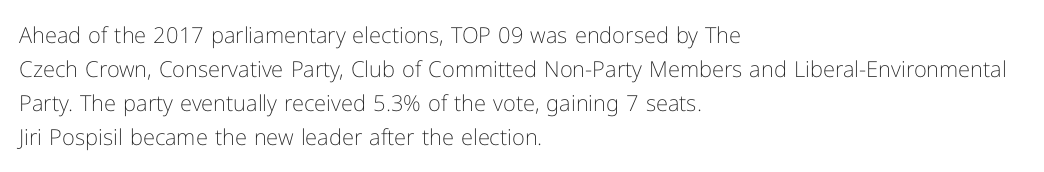
Q: Is the text bold? A: No.
Q: Is the text italic (slanted)? A: No, it is upright.
Q: Is the text underlined? A: No.
Q: How is the paragraph aligned? A: Left-aligned.
Q: Is the spacing between letters normal or unusually wide? A: Normal.
Q: Is the spacing between lines tight, normal or loose? A: Normal.
